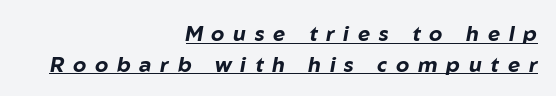
This is heavy type, rendered in bold. The rendering uses the underline text-decoration. The rendering inserts visible extra space after every character. Posture: slanted. These lines sit exactly where default settings would place them.
